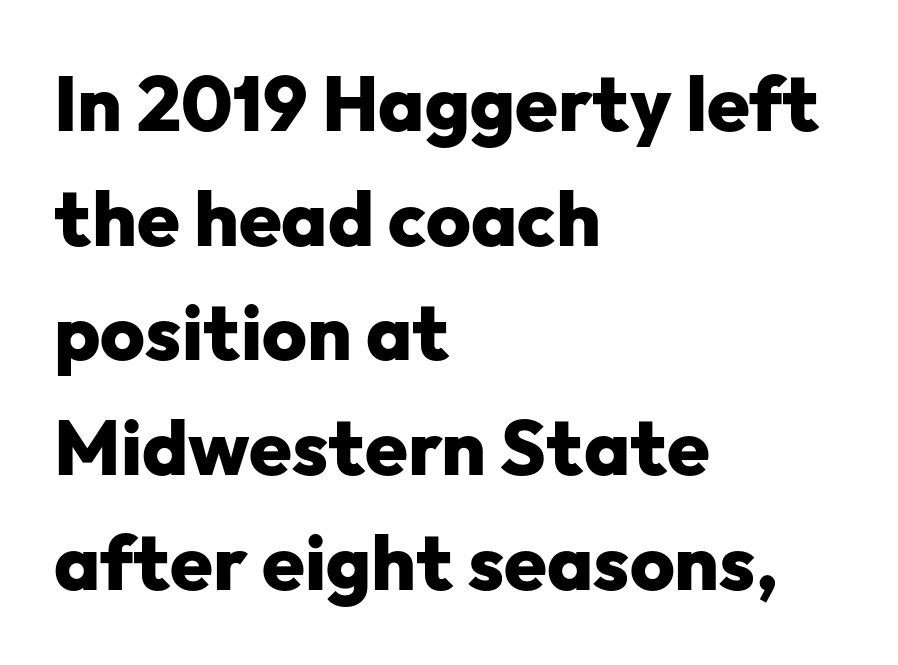
The image shows 77 px heavy sans-serif type, upright; set left-aligned, normal line spacing (1.49x), normal letter spacing, not underlined; low stroke contrast and a medium x-height.
